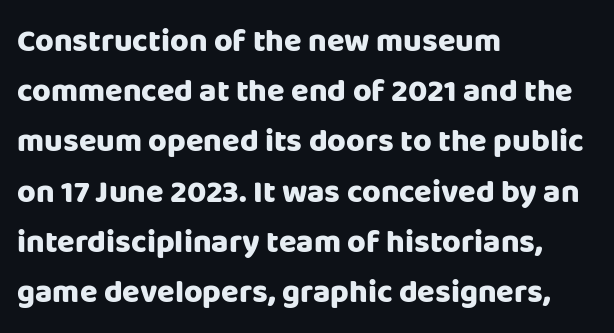
The image shows 32 px heavy sans-serif type, upright; set left-aligned, normal line spacing (1.57x), normal letter spacing, not underlined; low stroke contrast and a large x-height.
